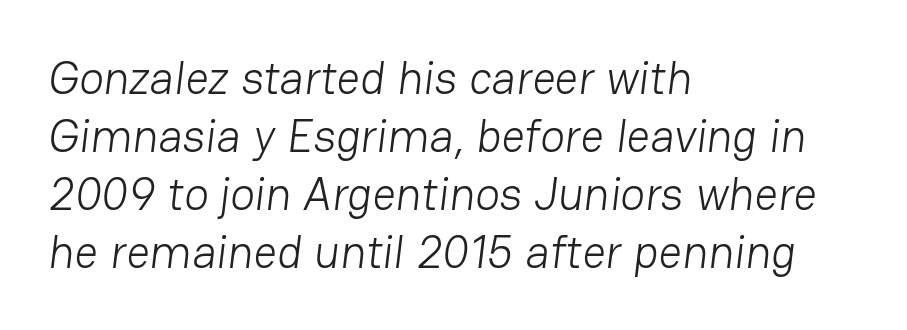
Spacing verdict: proportional, widths tailored to each character. Check under the words: just untouched page. The letters look calm and open, with moderate or lighter stems. Glyph-to-glyph distance matches everyday printed text. Interline gaps are of average width in this sample. The glyphs in this specimen are sans serif.
